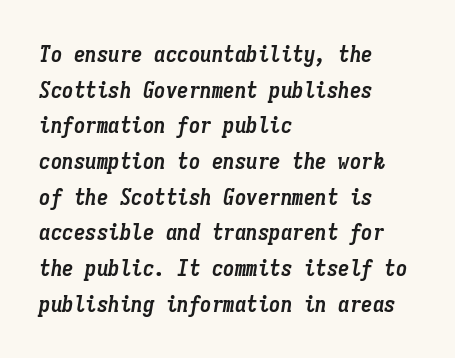
Q: Is the text bold? A: Yes.
Q: Is the text italic (slanted)? A: Yes, it leans right by about 9 degrees.
Q: Is the text underlined? A: No.
Q: How is the paragraph aligned? A: Left-aligned.
Q: Is the spacing between letters normal or unusually wide? A: Normal.
Q: Is the spacing between lines tight, normal or loose? A: Normal.
